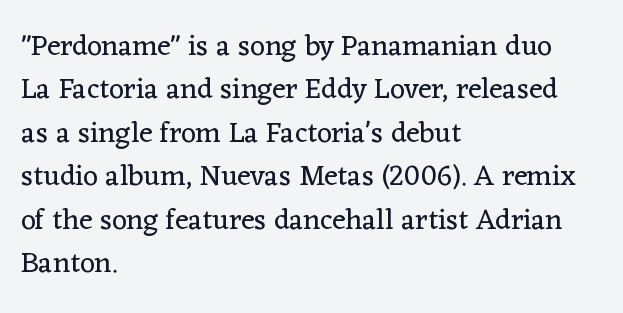
Q: Is the text bold? A: No.
Q: Is the text italic (slanted)? A: No, it is upright.
Q: Is the typeface a serif or a sans-serif typeface? A: Serif.
Q: Is the text underlined? A: No.
Q: How is the paragraph aligned? A: Left-aligned.
Q: Is the spacing between letters normal or unusually wide? A: Normal.
Q: Is the spacing between lines tight, normal or loose? A: Normal.
Q: Width (condensed, normal, or wide)? A: Normal.
Q: Stroke contrast? A: Low.
Q: x-height? A: Medium.
Q: Monospaced? A: No.
